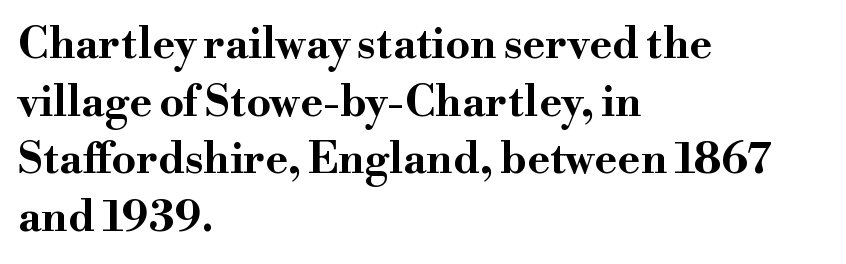
Q: Is the text bold? A: Yes.
Q: Is the text italic (slanted)? A: No, it is upright.
Q: Is the typeface a serif or a sans-serif typeface? A: Serif.
Q: Is the text underlined? A: No.
Q: How is the paragraph aligned? A: Left-aligned.
Q: Is the spacing between letters normal or unusually wide? A: Normal.
Q: Is the spacing between lines tight, normal or loose? A: Normal.
Q: Width (condensed, normal, or wide)? A: Wide.
Q: Stroke contrast? A: High.
Q: x-height? A: Small.
Q: Monospaced? A: No.
